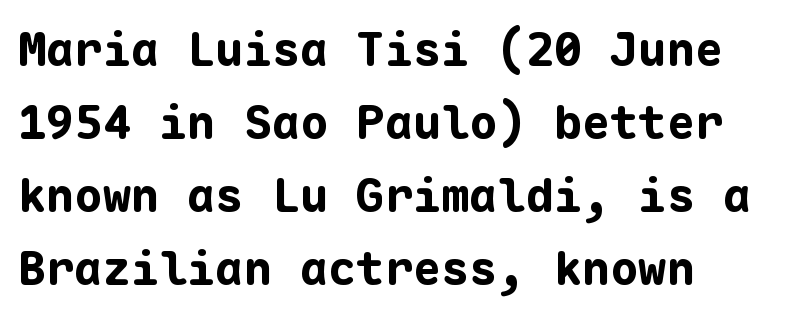
The image shows 47 px bold sans-serif type, upright, monospaced; set left-aligned, normal line spacing (1.55x), normal letter spacing, not underlined; low stroke contrast and a medium x-height.
